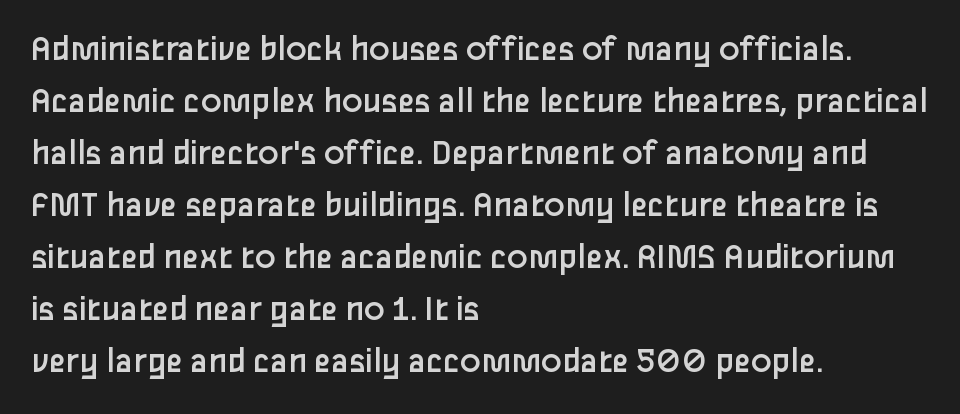
The image shows 38 px regular-weight sans-serif type, upright; set left-aligned, normal line spacing (1.37x), normal letter spacing, not underlined; low stroke contrast and a medium x-height.
